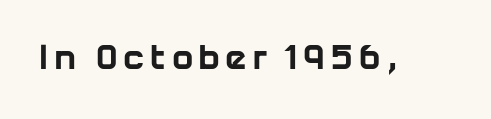
Q: Is the text bold? A: Yes.
Q: Is the typeface a serif or a sans-serif typeface? A: Sans-serif.
Q: Is the text underlined? A: No.
Q: Width (condensed, normal, or wide)? A: Normal.
Q: Stroke contrast? A: Low.
Q: x-height? A: Medium.
Q: Monospaced? A: No.
